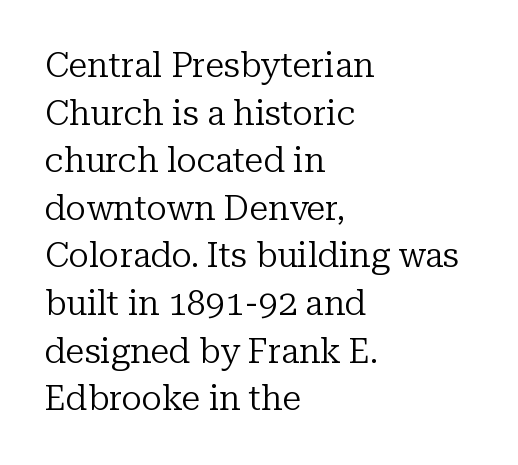
The image shows 34 px regular-weight serif type, upright; set left-aligned, normal line spacing (1.4x), normal letter spacing, not underlined; low stroke contrast and a medium x-height.
